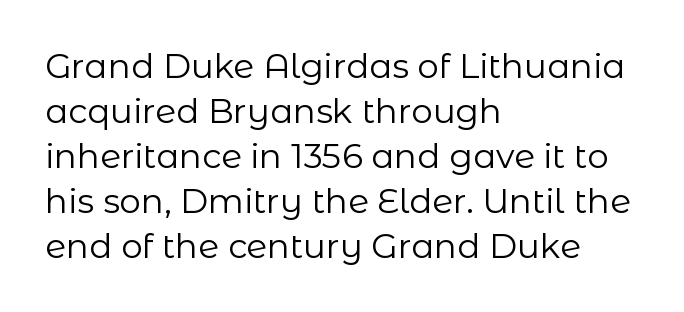
Rule under the text: the space is simply empty. Nope, not italic — everything's standing straight. Which margin do the lines hug? The left one — the right edge is uneven. Nope, no serifs anywhere on these letters. Interline gaps are of average width in this sample.
